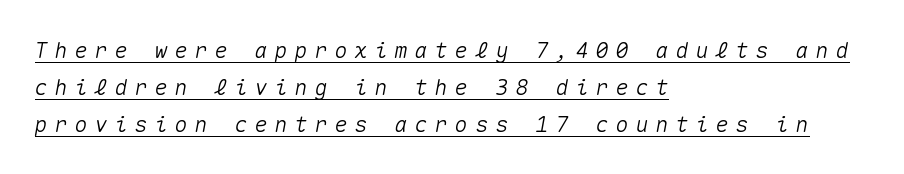
The image shows 22 px text type, italic (leaning right); set left-aligned, normal line spacing (1.68x), unusually wide letter spacing (+0.31 em), underlined.
